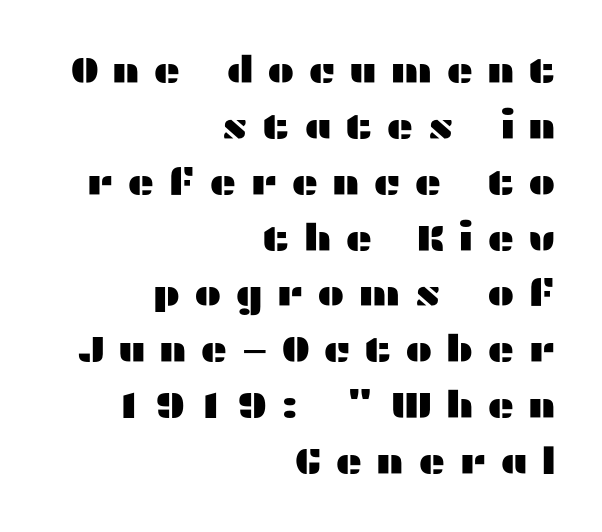
The image shows 37 px wide sans-serif type, upright; set right-aligned, normal line spacing (1.51x), unusually wide letter spacing (+0.36 em), not underlined; medium stroke contrast and a medium x-height.
